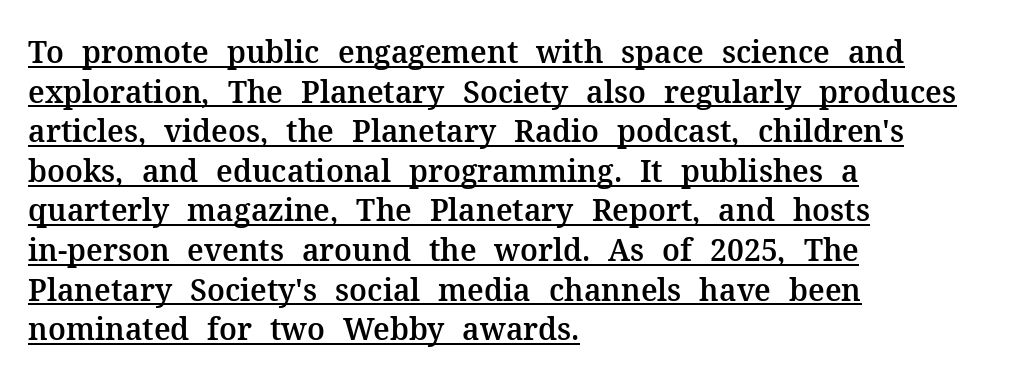
{"serif": "yes", "italic": "no", "width": "normal", "stroke_contrast": "medium", "x_height": "medium", "monospaced": "no", "underline": "yes", "align": "left", "line_spacing": "normal", "line_spacing_ratio": 1.32, "letter_spacing": "normal", "letter_spacing_em": 0.0, "glyph_px": 30}
